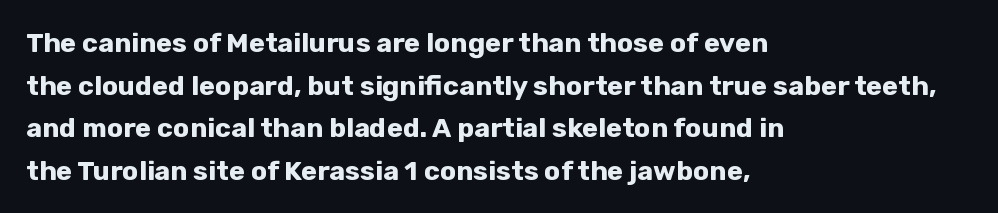
The image shows 27 px bold type, upright; set left-aligned, normal line spacing (1.58x), normal letter spacing, not underlined.
